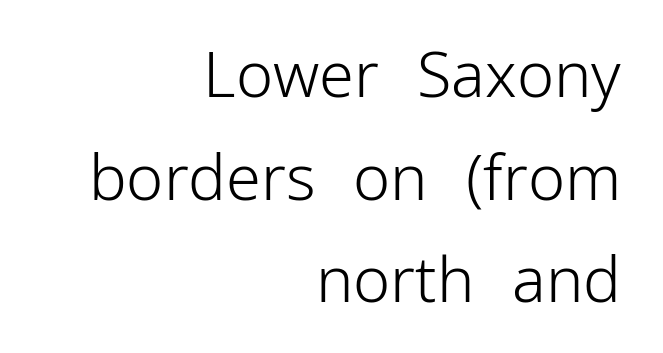
{"serif": "no", "italic": "no", "bold": "no", "weight": "light", "width": "normal", "stroke_contrast": "low", "x_height": "medium", "monospaced": "no", "underline": "no", "align": "right", "line_spacing": "normal", "line_spacing_ratio": 1.63, "letter_spacing": "normal", "letter_spacing_em": 0.0, "glyph_px": 63}
